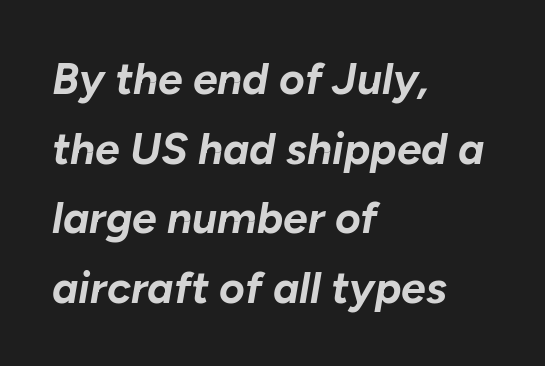
The designer left line spacing at the default. Default kerning and tracking; the words read as compact shapes. Bare-footed words on every line. The lettering tilts uniformly, giving the passage an italic look.
